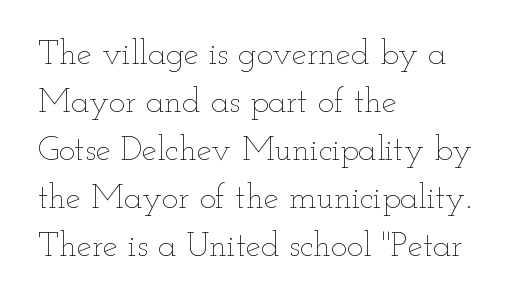
The image shows 34 px thin, wide type, upright; set left-aligned, normal line spacing (1.41x), normal letter spacing, not underlined; low stroke contrast and a small x-height.
